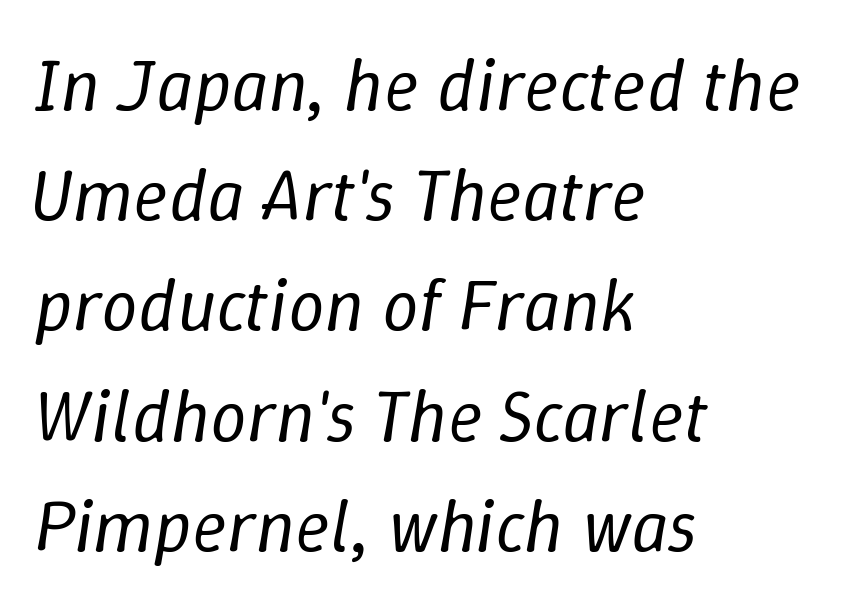
{"italic": "yes", "lean": "right", "slant_degrees": 9, "bold": "no", "weight": "regular", "width": "normal", "stroke_contrast": "low", "x_height": "medium", "monospaced": "no", "underline": "no", "align": "left", "line_spacing": "normal", "line_spacing_ratio": 1.51, "letter_spacing": "normal", "letter_spacing_em": 0.0, "glyph_px": 73}
